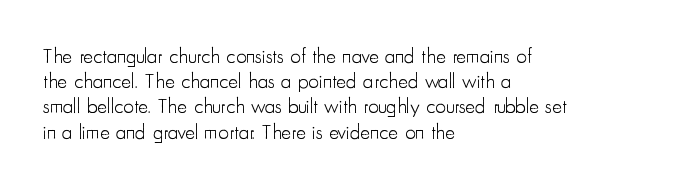
Q: Is the text bold? A: No.
Q: Is the text italic (slanted)? A: No, it is upright.
Q: Is the text underlined? A: No.
Q: How is the paragraph aligned? A: Left-aligned.
Q: Is the spacing between letters normal or unusually wide? A: Normal.
